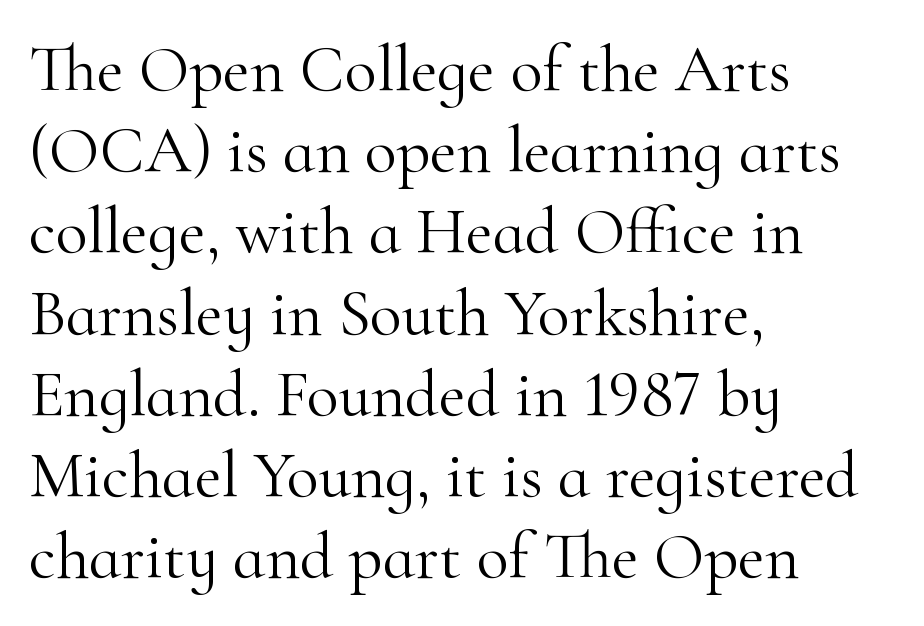
Q: Is the text bold? A: No.
Q: Is the text italic (slanted)? A: No, it is upright.
Q: Is the typeface a serif or a sans-serif typeface? A: Serif.
Q: Is the text underlined? A: No.
Q: How is the paragraph aligned? A: Left-aligned.
Q: Is the spacing between letters normal or unusually wide? A: Normal.
Q: Width (condensed, normal, or wide)? A: Normal.
Q: Stroke contrast? A: High.
Q: x-height? A: Small.
Q: Monospaced? A: No.
